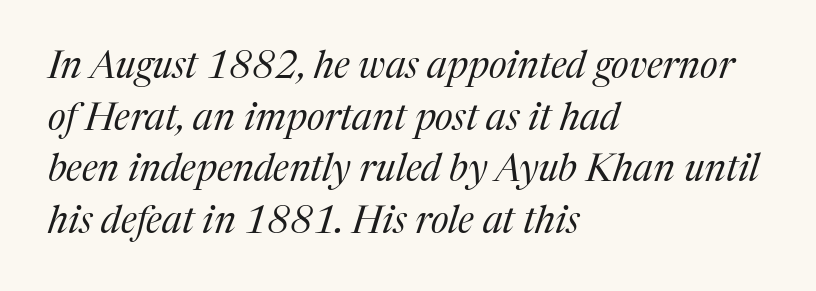
{"serif": "yes", "italic": "yes", "lean": "right", "slant_degrees": 17, "bold": "no", "weight": "regular", "width": "normal", "stroke_contrast": "medium", "x_height": "medium", "monospaced": "no", "underline": "no", "align": "left", "line_spacing": "normal", "line_spacing_ratio": 1.36, "letter_spacing": "normal", "letter_spacing_em": 0.0, "glyph_px": 38}
